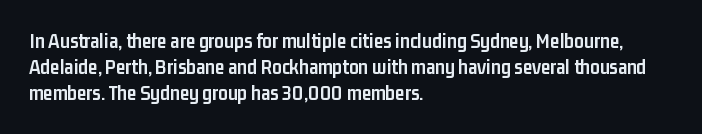
{"italic": "no", "bold": "yes", "underline": "no", "align": "left", "line_spacing_ratio": 1.23, "letter_spacing": "normal", "letter_spacing_em": 0.0, "glyph_px": 21}
